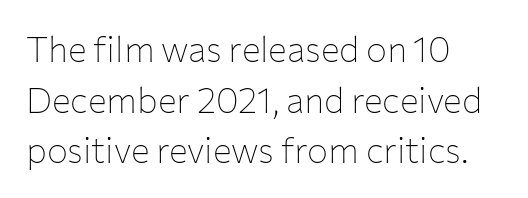
Q: Is the text bold? A: No.
Q: Is the text italic (slanted)? A: No, it is upright.
Q: Is the typeface a serif or a sans-serif typeface? A: Sans-serif.
Q: Is the text underlined? A: No.
Q: How is the paragraph aligned? A: Left-aligned.
Q: Is the spacing between letters normal or unusually wide? A: Normal.
Q: Is the spacing between lines tight, normal or loose? A: Normal.
Q: Width (condensed, normal, or wide)? A: Normal.
Q: Stroke contrast? A: Low.
Q: x-height? A: Medium.
Q: Monospaced? A: No.
